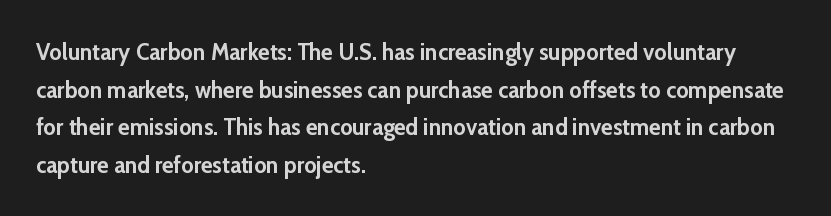
{"italic": "no", "bold": "yes", "underline": "no", "align": "left", "line_spacing": "normal", "line_spacing_ratio": 1.57, "letter_spacing": "normal", "letter_spacing_em": 0.0, "glyph_px": 24}
